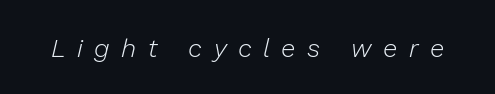
{"italic": "yes", "lean": "right", "slant_degrees": 13, "bold": "no", "underline": "no", "letter_spacing": "wide", "letter_spacing_em": 0.44, "glyph_px": 26}
